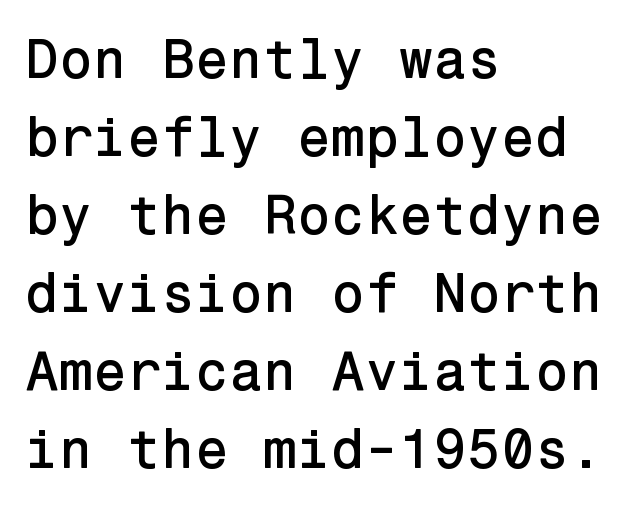
Q: Is the text italic (slanted)? A: No, it is upright.
Q: Is the typeface a serif or a sans-serif typeface? A: Sans-serif.
Q: Is the text underlined? A: No.
Q: How is the paragraph aligned? A: Left-aligned.
Q: Is the spacing between letters normal or unusually wide? A: Normal.
Q: Is the spacing between lines tight, normal or loose? A: Normal.
Q: Width (condensed, normal, or wide)? A: Normal.
Q: Stroke contrast? A: Low.
Q: x-height? A: Medium.
